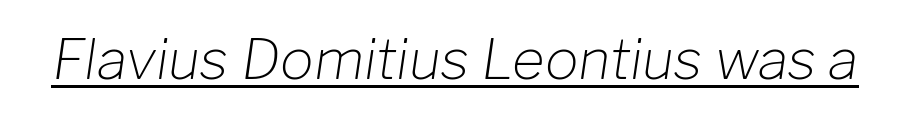
The weight tops out at a normal text grade. Proportional: the letters do not fall into vertical columns. Compared with ordinary roman type, these characters are visibly tilted. These lines keep a tight, regular rhythm from letter to letter. The string is rendered with underlining switched on.
